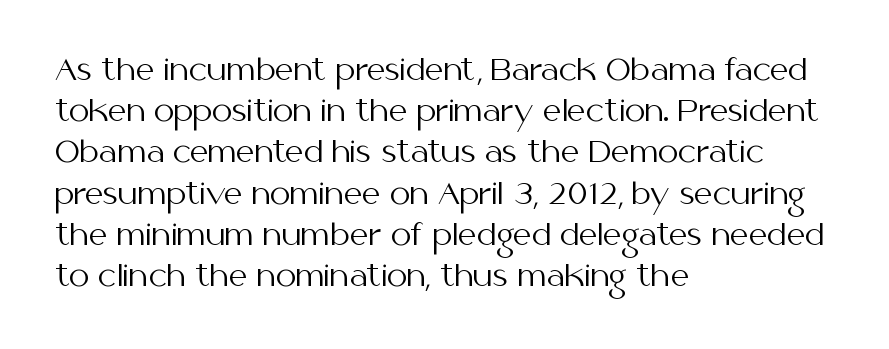
The image shows 29 px regular-weight sans-serif type, upright; set left-aligned, normal line spacing (1.42x), normal letter spacing, not underlined; medium stroke contrast and a medium x-height.
